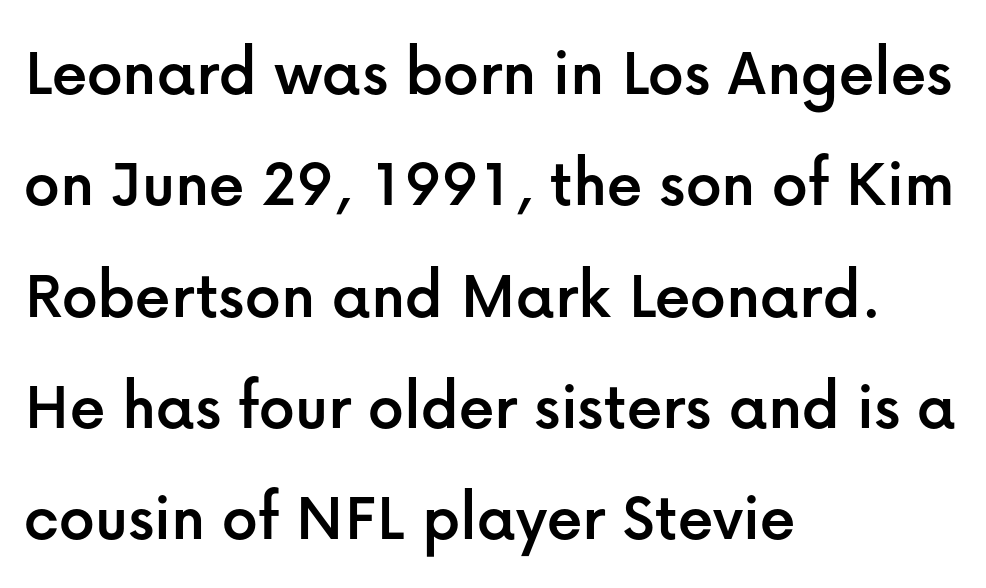
Q: Is the text italic (slanted)? A: No, it is upright.
Q: Is the typeface a serif or a sans-serif typeface? A: Sans-serif.
Q: Is the text underlined? A: No.
Q: How is the paragraph aligned? A: Left-aligned.
Q: Is the spacing between letters normal or unusually wide? A: Normal.
Q: Is the spacing between lines tight, normal or loose? A: Normal.
Q: Width (condensed, normal, or wide)? A: Normal.
Q: Stroke contrast? A: Low.
Q: x-height? A: Medium.
Q: Monospaced? A: No.
